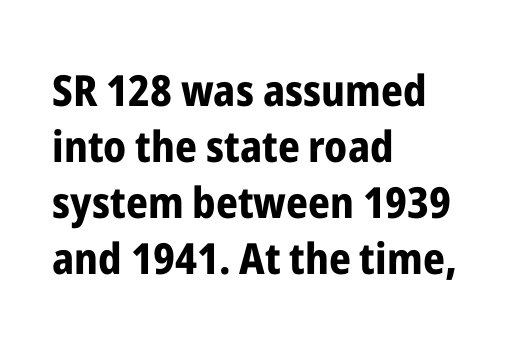
No extra tracking has been applied to these lines. Nope, no serifs anywhere on these letters. Note the varied advance widths — an 'i' is clearly narrower than an 'm'. Just letters on the line, the space beneath them empty.
